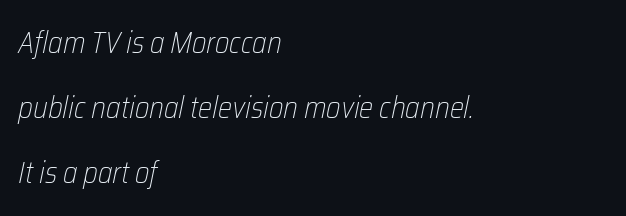
{"italic": "yes", "lean": "right", "slant_degrees": 12, "bold": "no", "weight": "light", "width": "condensed", "stroke_contrast": "low", "x_height": "medium", "monospaced": "no", "underline": "no", "align": "left", "line_spacing": "loose", "line_spacing_ratio": 2.17, "letter_spacing": "normal", "letter_spacing_em": 0.0, "glyph_px": 30}
